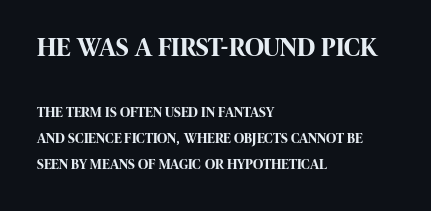
Glance below the letters and you will spot only blank space. The paragraph has a hard left edge and a soft right edge. The composition opens big and finishes small. How are the letters spaced? Ordinarily, with no added tracking.
